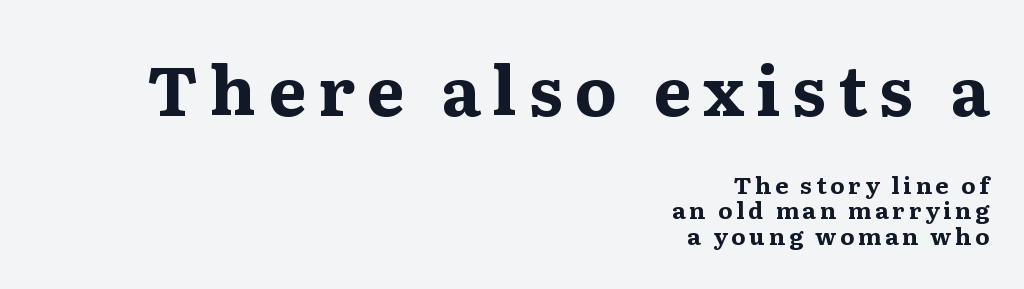
The image shows 68 px bold, wide serif type, upright; set right-aligned, tight line spacing (1.12x), not underlined; the first (top) block is 2.96x larger; medium stroke contrast and a medium x-height.
